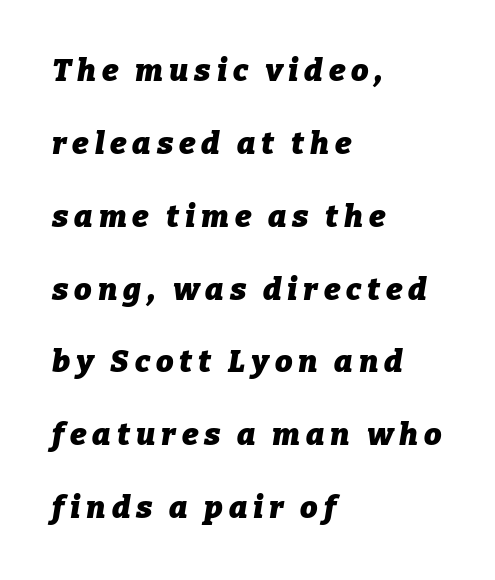
Q: Is the text bold? A: Yes.
Q: Is the text italic (slanted)? A: Yes, it leans right by about 9 degrees.
Q: Is the text underlined? A: No.
Q: How is the paragraph aligned? A: Left-aligned.
Q: Is the spacing between lines tight, normal or loose? A: Loose.
Q: Width (condensed, normal, or wide)? A: Normal.
Q: Stroke contrast? A: Low.
Q: x-height? A: Medium.
Q: Monospaced? A: No.
